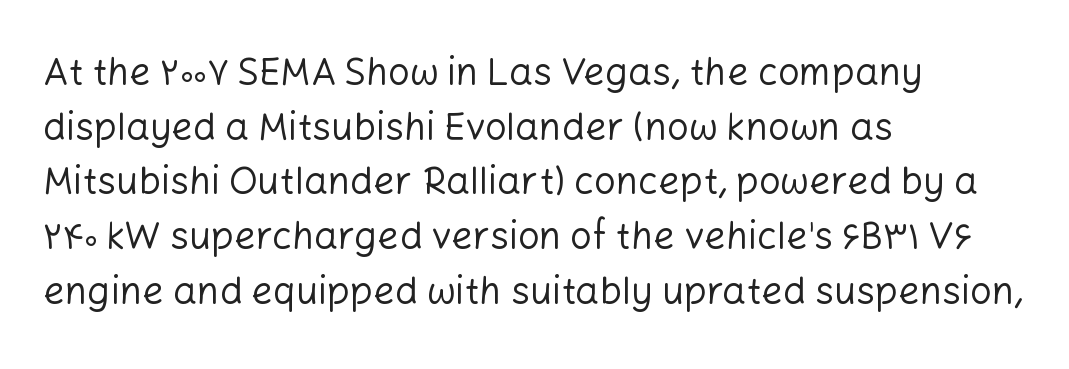
The image shows 38 px regular-weight sans-serif type, upright; set left-aligned, normal line spacing (1.44x), normal letter spacing, not underlined; low stroke contrast and a medium x-height.
